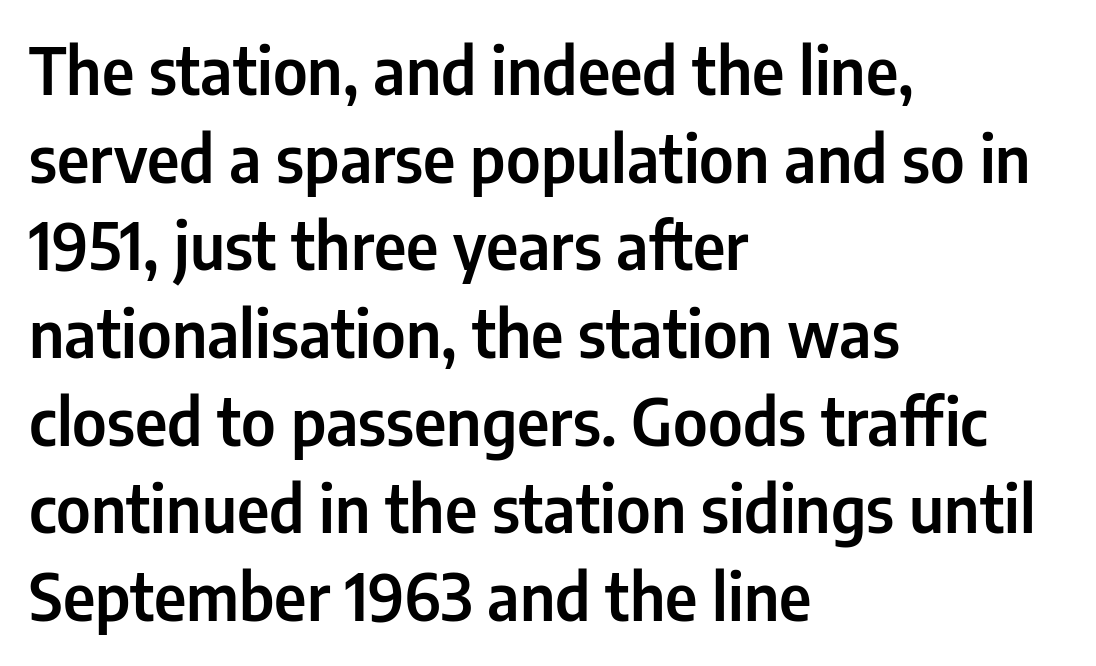
{"serif": "no", "italic": "no", "width": "condensed", "stroke_contrast": "low", "x_height": "medium", "monospaced": "no", "underline": "no", "align": "left", "line_spacing": "normal", "line_spacing_ratio": 1.37, "letter_spacing": "normal", "letter_spacing_em": 0.0, "glyph_px": 64}
